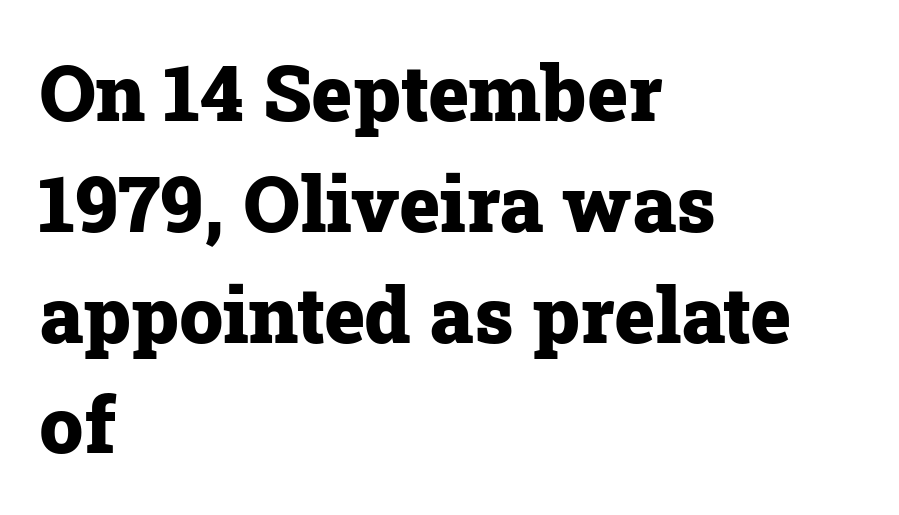
A typesetter would call this proportional, since set widths differ per character. A typesetter would mark this as roman, not italic. Heft: maximum for text — a bold. Classification — serif. Rule under the text: the space is simply empty.
